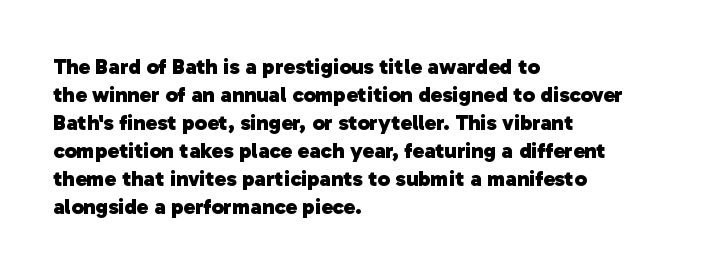
{"bold": "yes", "underline": "no", "align": "left", "line_spacing": "normal", "line_spacing_ratio": 1.27, "letter_spacing": "normal", "letter_spacing_em": 0.0, "glyph_px": 22}
